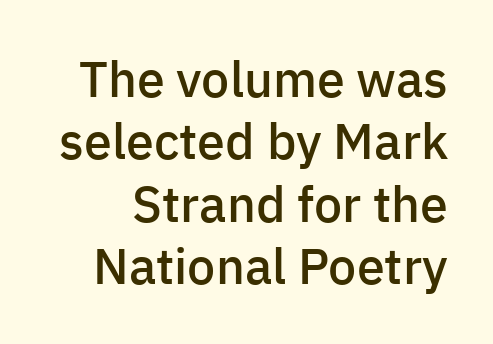
The image shows 50 px semibold sans-serif type, upright; set normal line spacing (1.25x), normal letter spacing, not underlined; low stroke contrast and a medium x-height.
